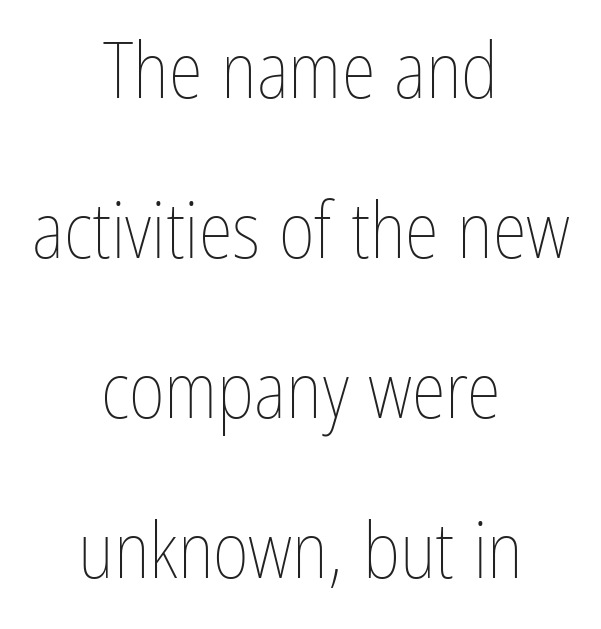
Look at the tracking — it's just the regular setting, nothing added. A roman cut, with each character standing at attention. The passage shown is not bold in any degree. How would I describe the line gaps? Wide and relaxed. The rag falls on both sides of this text block equally. Anything drawn beneath the words? Only blank space.
